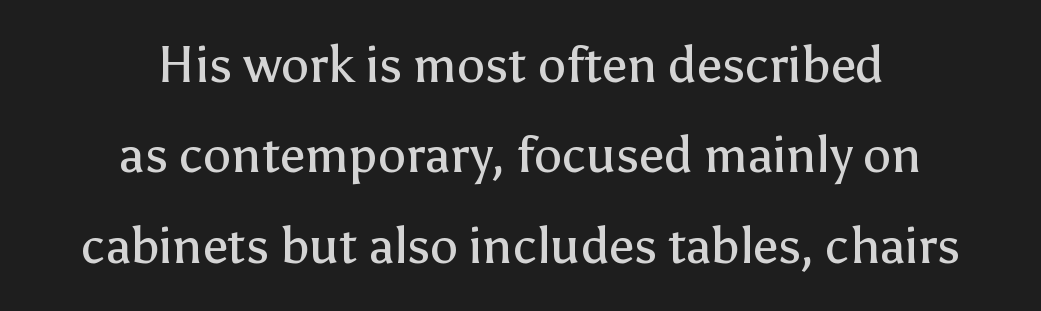
The image shows 50 px regular-weight sans-serif type, upright; set centered, line spacing 1.81x, normal letter spacing, not underlined; low stroke contrast and a medium x-height.
